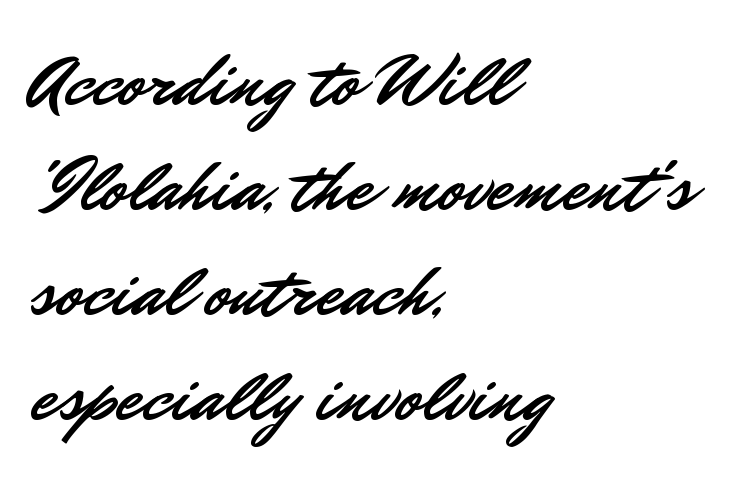
Rows of type keep a routine distance in the vertical direction. A clean baseline with only descenders dipping below it. These lines are rendered in a variable-pitch font. Font category for this specimen: sans-serif.
